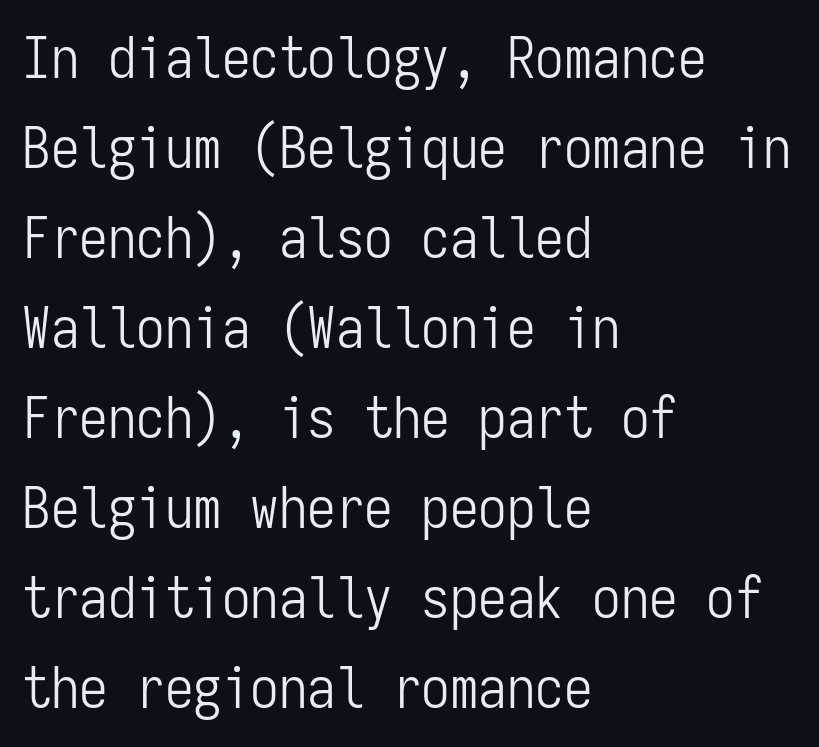
{"serif": "no", "italic": "no", "bold": "no", "weight": "light", "width": "condensed", "stroke_contrast": "low", "x_height": "medium", "monospaced": "yes", "underline": "no", "align": "left", "line_spacing": "normal", "line_spacing_ratio": 1.58, "letter_spacing": "normal", "letter_spacing_em": 0.0, "glyph_px": 57}
